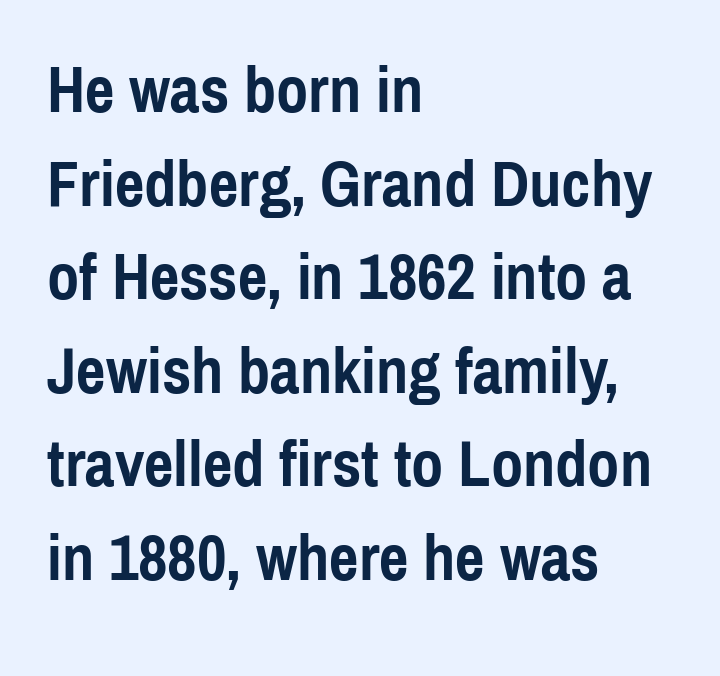
The image shows 65 px semibold, condensed sans-serif type, upright; set left-aligned, normal line spacing (1.44x), normal letter spacing, not underlined; a medium x-height.
